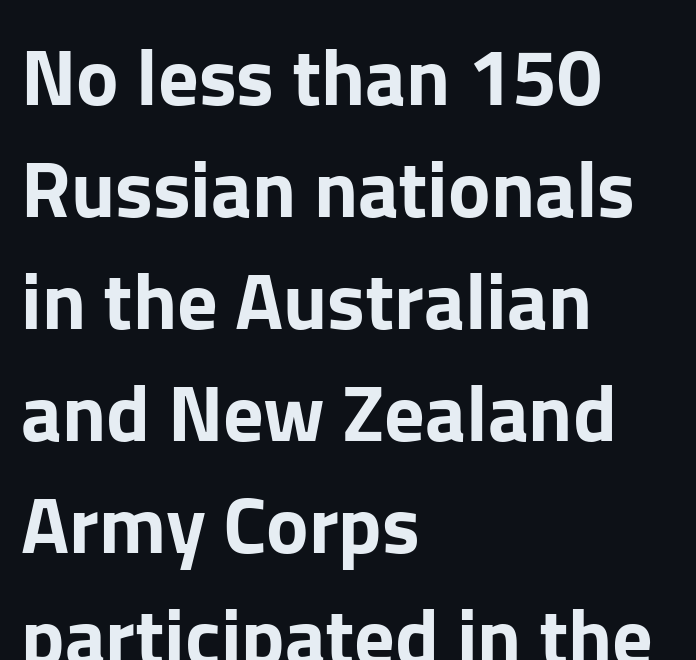
The image shows 80 px sans-serif type, upright; set left-aligned, normal line spacing (1.4x), normal letter spacing, not underlined; low stroke contrast and a medium x-height.
